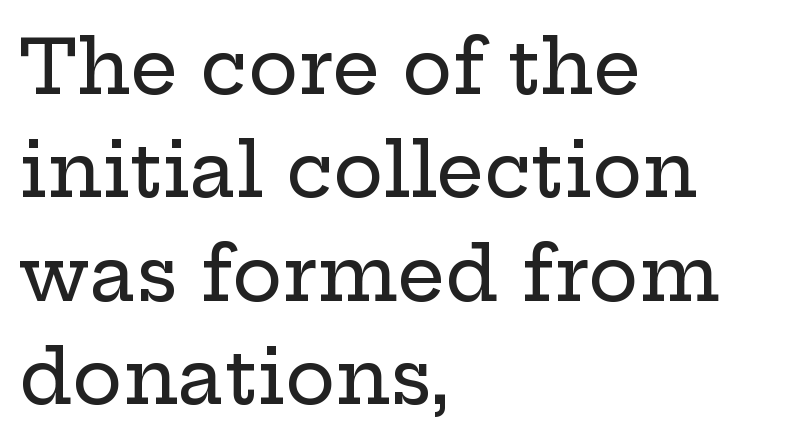
Q: Is the text italic (slanted)? A: No, it is upright.
Q: Is the typeface a serif or a sans-serif typeface? A: Serif.
Q: Is the text underlined? A: No.
Q: How is the paragraph aligned? A: Left-aligned.
Q: Is the spacing between letters normal or unusually wide? A: Normal.
Q: Is the spacing between lines tight, normal or loose? A: Normal.
Q: Width (condensed, normal, or wide)? A: Wide.
Q: Stroke contrast? A: Low.
Q: x-height? A: Medium.
Q: Monospaced? A: No.
